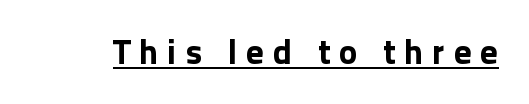
{"serif": "no", "italic": "no", "bold": "yes", "weight": "bold", "width": "normal", "x_height": "medium", "monospaced": "no", "underline": "yes", "letter_spacing": "wide", "letter_spacing_em": 0.25, "glyph_px": 35}
